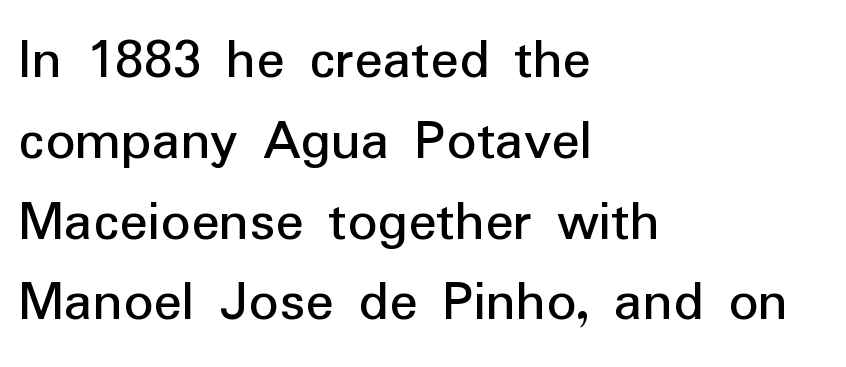
{"serif": "no", "italic": "no", "width": "normal", "stroke_contrast": "low", "x_height": "medium", "monospaced": "no", "underline": "no", "align": "left", "line_spacing": "normal", "line_spacing_ratio": 1.37, "letter_spacing": "normal", "letter_spacing_em": 0.0, "glyph_px": 59}
